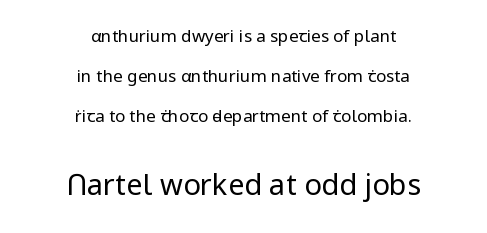
{"serif": "no", "italic": "no", "bold": "no", "weight": "regular", "width": "normal", "stroke_contrast": "low", "x_height": "medium", "monospaced": "no", "underline": "no", "align": "center", "line_spacing": "loose", "line_spacing_ratio": 2.34, "letter_spacing": "normal", "letter_spacing_em": 0.0, "larger_block": "second", "size_ratio": 1.71, "glyph_px": 29}
